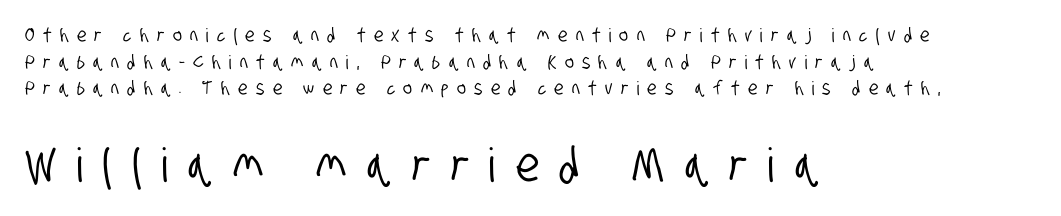
Q: Is the typeface a serif or a sans-serif typeface? A: Sans-serif.
Q: Is the text underlined? A: No.
Q: How is the paragraph aligned? A: Left-aligned.
Q: Is the spacing between letters normal or unusually wide? A: Unusually wide.
Q: Is the spacing between lines tight, normal or loose? A: Normal.
Q: Which block of text is set in a larger size, the first (top) or the second (bottom)? A: The second (bottom) one.
Q: Width (condensed, normal, or wide)? A: Condensed.
Q: Stroke contrast? A: Low.
Q: x-height? A: Large.
Q: Monospaced? A: No.
